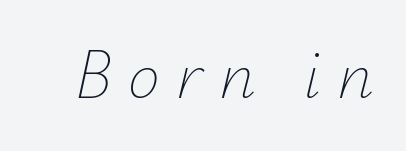
Q: Is the text bold? A: No.
Q: Is the text italic (slanted)? A: Yes, it leans right by about 12 degrees.
Q: Is the text underlined? A: No.
Q: Is the spacing between letters normal or unusually wide? A: Unusually wide.
Q: Width (condensed, normal, or wide)? A: Normal.
Q: Stroke contrast? A: Low.
Q: x-height? A: Small.
Q: Monospaced? A: No.
